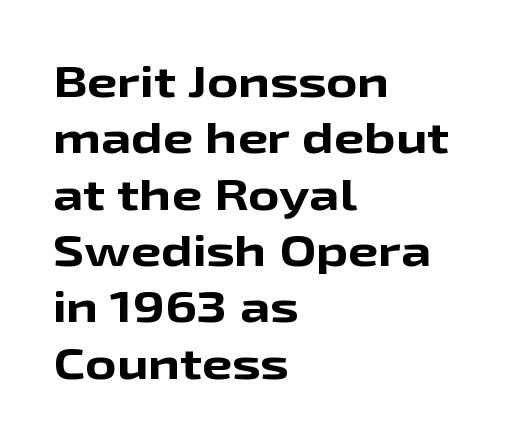
Q: Is the text bold? A: Yes.
Q: Is the text italic (slanted)? A: No, it is upright.
Q: Is the typeface a serif or a sans-serif typeface? A: Sans-serif.
Q: Is the text underlined? A: No.
Q: How is the paragraph aligned? A: Left-aligned.
Q: Is the spacing between letters normal or unusually wide? A: Normal.
Q: Is the spacing between lines tight, normal or loose? A: Normal.
Q: Width (condensed, normal, or wide)? A: Wide.
Q: Stroke contrast? A: Low.
Q: x-height? A: Medium.
Q: Monospaced? A: No.
